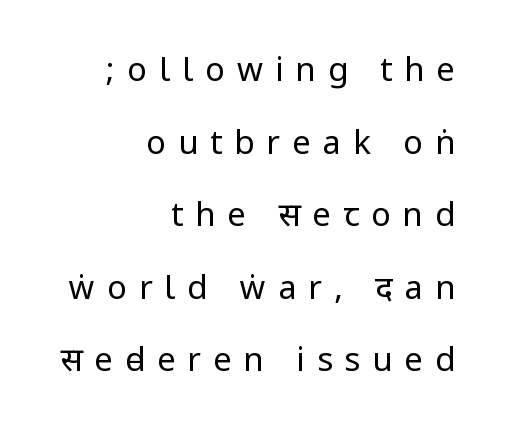
The image shows 33 px regular-weight, condensed sans-serif type, upright; set right-aligned, loose line spacing (2.2x), unusually wide letter spacing (+0.36 em), not underlined; low stroke contrast.
